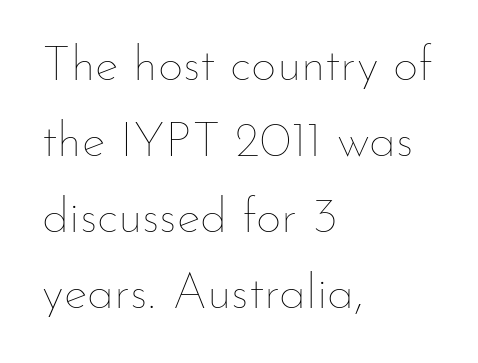
Q: Is the text bold? A: No.
Q: Is the text italic (slanted)? A: No, it is upright.
Q: Is the text underlined? A: No.
Q: How is the paragraph aligned? A: Left-aligned.
Q: Is the spacing between letters normal or unusually wide? A: Normal.
Q: Is the spacing between lines tight, normal or loose? A: Normal.
Q: Width (condensed, normal, or wide)? A: Normal.
Q: Stroke contrast? A: Low.
Q: x-height? A: Small.
Q: Monospaced? A: No.
